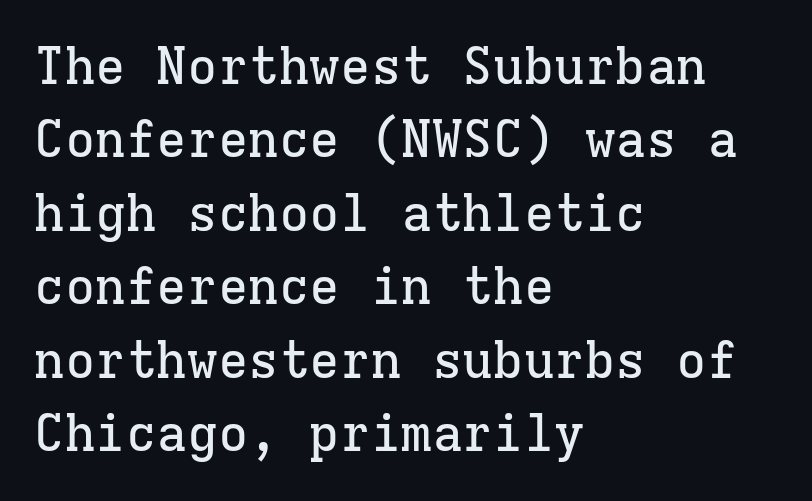
Posture: upright roman. Note the uniform advance width — an 'i' takes as much space as an 'm'. This rendering features lettering with no underline. You could call the tracking neutral — neither tight nor loose.
